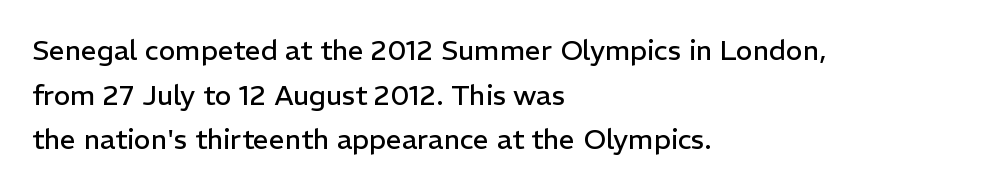
Reading down the column, the eye jumps a familiar distance to each next line. The setting favours the left margin, as ordinary paragraphs usually do. No italicization has been applied; the sample stays upright. Underlining? Definitely not there.
